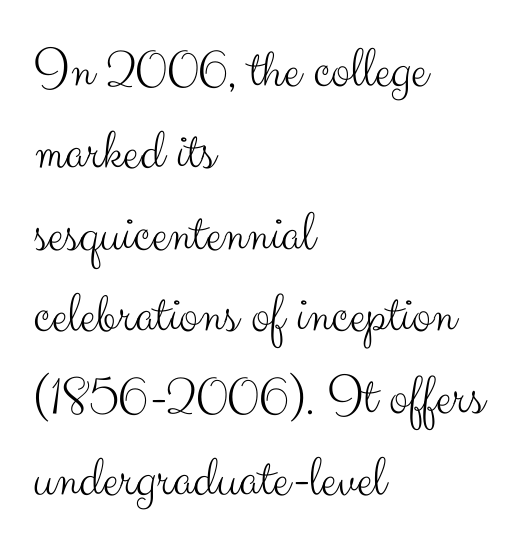
{"serif": "no", "bold": "no", "weight": "light", "width": "normal", "stroke_contrast": "medium", "x_height": "small", "monospaced": "no", "underline": "no", "align": "left", "line_spacing": "normal", "line_spacing_ratio": 1.41, "letter_spacing": "normal", "letter_spacing_em": 0.0, "glyph_px": 58}
